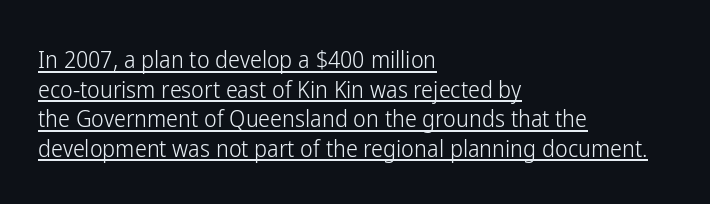
The image shows 24 px text type, upright; set left-aligned, line spacing 1.23x, normal letter spacing, underlined.
